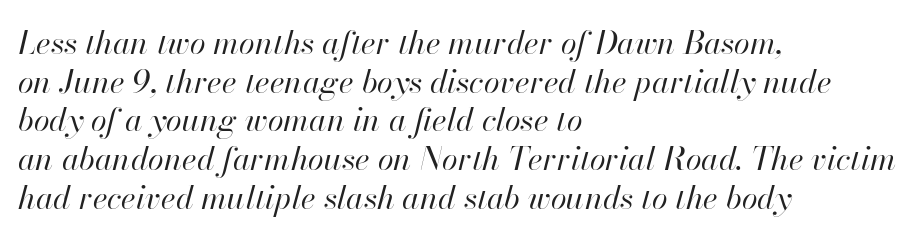
{"italic": "yes", "lean": "right", "slant_degrees": 13, "bold": "no", "weight": "regular", "width": "normal", "stroke_contrast": "high", "x_height": "small", "monospaced": "no", "underline": "no", "align": "left", "line_spacing_ratio": 1.21, "letter_spacing": "normal", "letter_spacing_em": 0.0, "glyph_px": 32}
